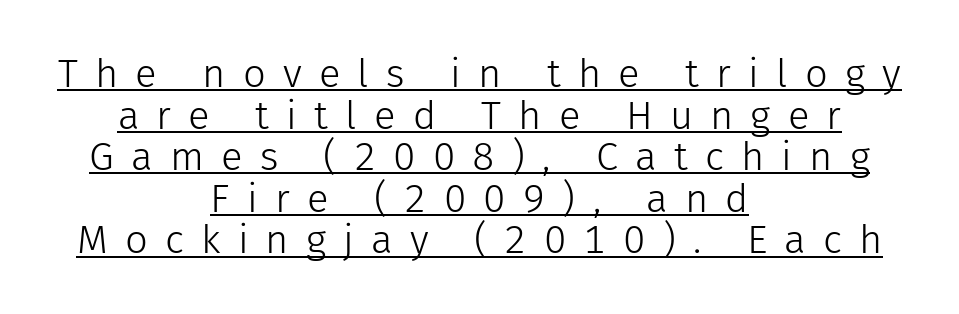
The image shows 40 px light sans-serif type, upright; set centered, tight line spacing (1.04x), unusually wide letter spacing (+0.43 em), underlined; low stroke contrast and a medium x-height.
